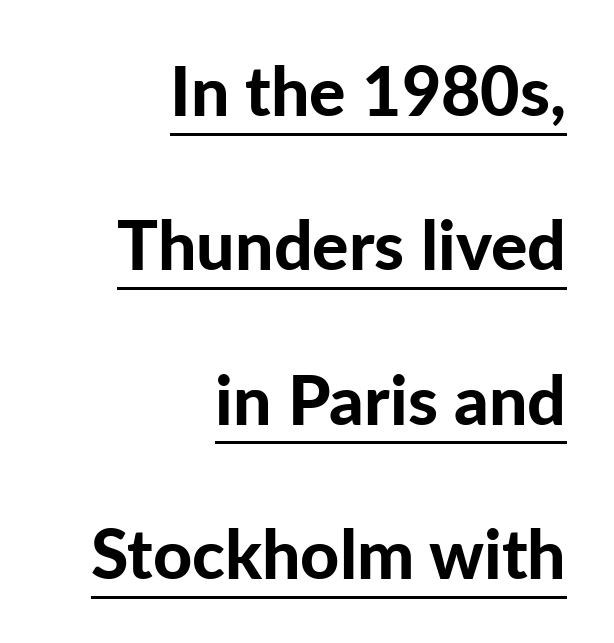
{"serif": "no", "italic": "no", "bold": "yes", "weight": "bold", "width": "normal", "stroke_contrast": "low", "x_height": "medium", "monospaced": "no", "underline": "yes", "align": "right", "line_spacing": "loose", "line_spacing_ratio": 2.27, "letter_spacing": "normal", "letter_spacing_em": 0.0, "glyph_px": 68}
